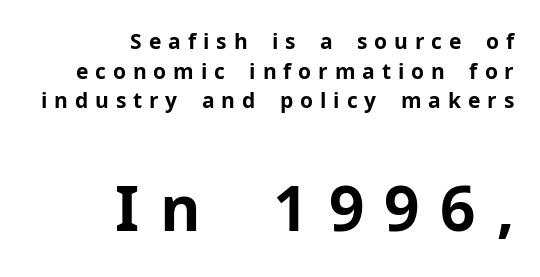
Q: Is the text bold? A: Yes.
Q: Is the text italic (slanted)? A: No, it is upright.
Q: Is the typeface a serif or a sans-serif typeface? A: Sans-serif.
Q: Is the text underlined? A: No.
Q: How is the paragraph aligned? A: Right-aligned.
Q: Is the spacing between letters normal or unusually wide? A: Unusually wide.
Q: Is the spacing between lines tight, normal or loose? A: Normal.
Q: Which block of text is set in a larger size, the first (top) or the second (bottom)? A: The second (bottom) one.
Q: Width (condensed, normal, or wide)? A: Normal.
Q: Stroke contrast? A: Low.
Q: x-height? A: Medium.
Q: Monospaced? A: No.
